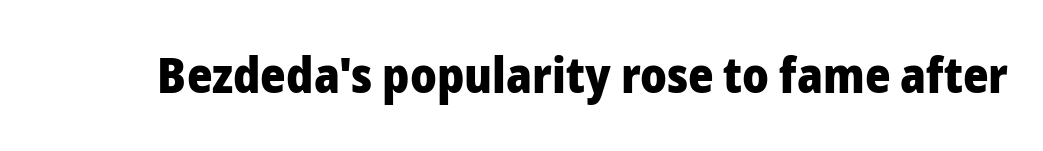
Think of a printed novel: that variable character pitch is what you see here. Has an underline been added? It has not. These lines keep a tight, regular rhythm from letter to letter. In terms of weight, the rendering is a true, heavy bold. Posture: vertical.
